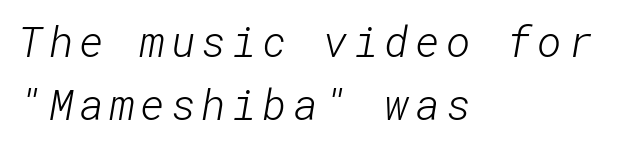
Q: Is the text bold? A: No.
Q: Is the typeface a serif or a sans-serif typeface? A: Sans-serif.
Q: Is the text underlined? A: No.
Q: How is the paragraph aligned? A: Left-aligned.
Q: Is the spacing between lines tight, normal or loose? A: Normal.
Q: Width (condensed, normal, or wide)? A: Normal.
Q: Stroke contrast? A: Low.
Q: x-height? A: Medium.
